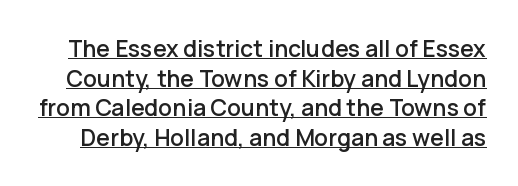
{"italic": "no", "underline": "yes", "line_spacing": "normal", "line_spacing_ratio": 1.29, "letter_spacing": "normal", "letter_spacing_em": 0.0, "glyph_px": 23}
